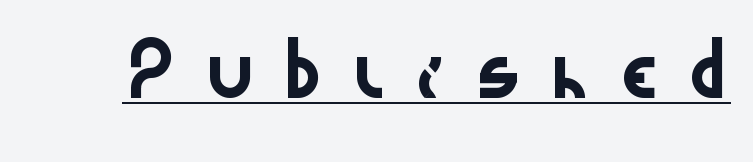
Someone cranked the tracking dial way up on this one. Vertical strokes here are truly vertical. The face used here appears with an underline applied. Do the characters align in a grid? No, the font is proportional. Classification — sans serif.
